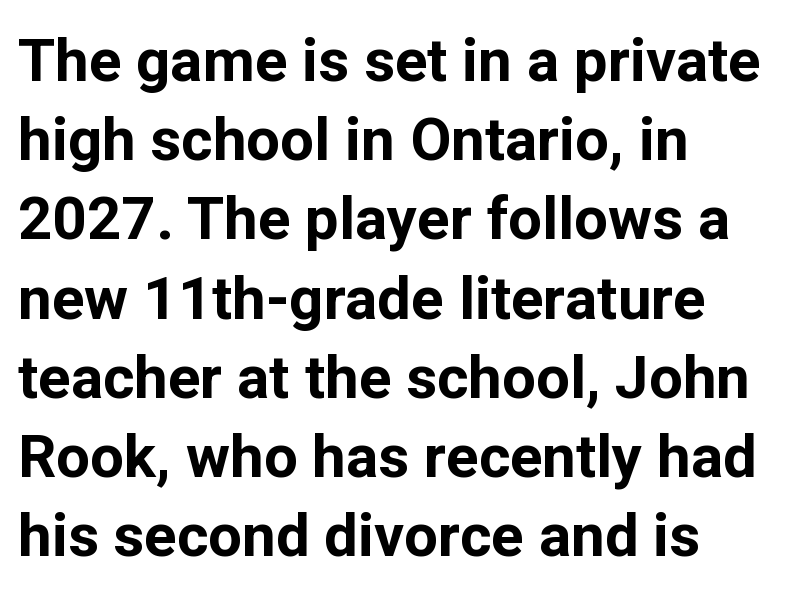
Q: Is the text bold? A: Yes.
Q: Is the text italic (slanted)? A: No, it is upright.
Q: Is the typeface a serif or a sans-serif typeface? A: Sans-serif.
Q: Is the text underlined? A: No.
Q: How is the paragraph aligned? A: Left-aligned.
Q: Is the spacing between letters normal or unusually wide? A: Normal.
Q: Is the spacing between lines tight, normal or loose? A: Normal.
Q: Width (condensed, normal, or wide)? A: Normal.
Q: Stroke contrast? A: Low.
Q: x-height? A: Medium.
Q: Monospaced? A: No.
